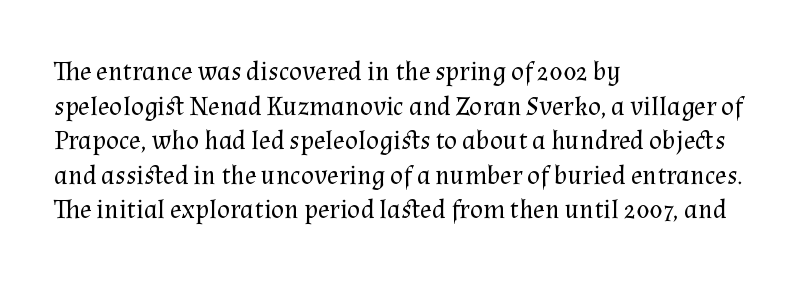
The image shows 27 px text type, upright; set left-aligned, normal line spacing (1.28x), normal letter spacing, not underlined.
